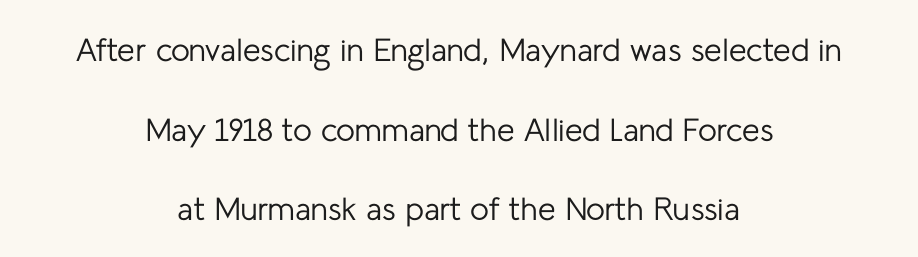
The characters are drawn with everyday or finer stroke widths. Centered paragraph, ragged on both sides. The gap between lines stays unmarked. The letters carry no serifs — their stems end cleanly without finishing strokes. Here the designer chose a conventional face with non-uniform glyph widths. Look at the tracking — it's just the regular setting, nothing added.
